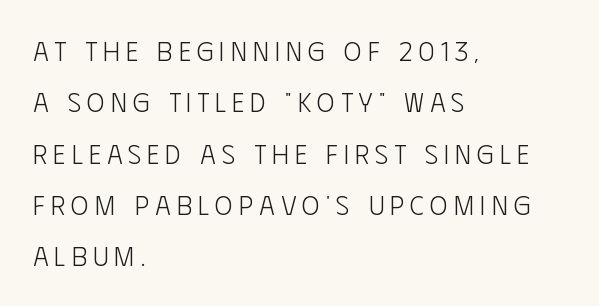
Q: Is the text bold? A: No.
Q: Is the text italic (slanted)? A: No, it is upright.
Q: Is the text underlined? A: No.
Q: How is the paragraph aligned? A: Left-aligned.
Q: Is the spacing between letters normal or unusually wide? A: Unusually wide.
Q: Is the spacing between lines tight, normal or loose? A: Loose.
